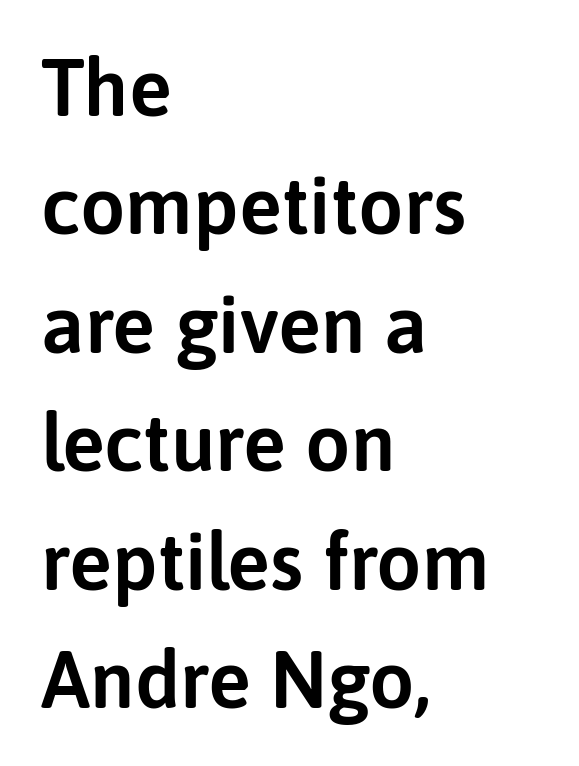
Q: Is the text italic (slanted)? A: No, it is upright.
Q: Is the typeface a serif or a sans-serif typeface? A: Sans-serif.
Q: Is the text underlined? A: No.
Q: How is the paragraph aligned? A: Left-aligned.
Q: Is the spacing between letters normal or unusually wide? A: Normal.
Q: Is the spacing between lines tight, normal or loose? A: Normal.
Q: Width (condensed, normal, or wide)? A: Normal.
Q: Stroke contrast? A: Low.
Q: x-height? A: Medium.
Q: Monospaced? A: No.
